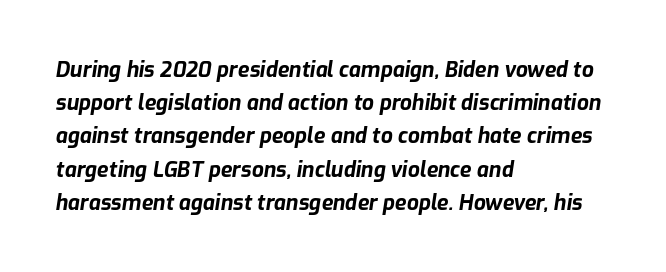
Italic: yes, the glyphs are oblique. A typesetter would call this leading conventional body-copy spacing. Horizontally, the lines are justified to the leading edge only. Nothing unusual about the tracking: characters are spaced as the font intends. Weight check: bold — yes, fully.
